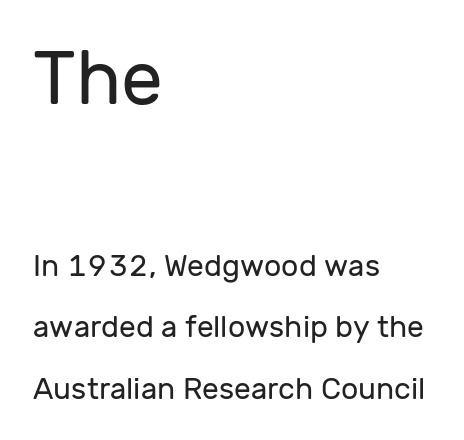
Q: Is the text bold? A: No.
Q: Is the text italic (slanted)? A: No, it is upright.
Q: Is the typeface a serif or a sans-serif typeface? A: Sans-serif.
Q: Is the text underlined? A: No.
Q: How is the paragraph aligned? A: Left-aligned.
Q: Is the spacing between letters normal or unusually wide? A: Normal.
Q: Is the spacing between lines tight, normal or loose? A: Loose.
Q: Which block of text is set in a larger size, the first (top) or the second (bottom)? A: The first (top) one.
Q: Width (condensed, normal, or wide)? A: Normal.
Q: Stroke contrast? A: Low.
Q: x-height? A: Medium.
Q: Monospaced? A: No.
